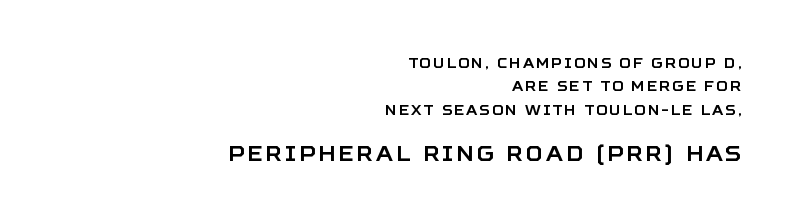
The emphasis by scale lands on block number two, below. Ordinary non-slanted type is in use. Leading matches the norm, producing a regular column. Alignment: flush right.
